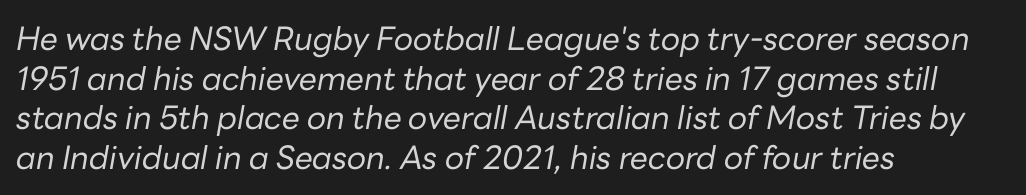
{"italic": "yes", "lean": "right", "slant_degrees": 10, "bold": "no", "weight": "regular", "width": "normal", "stroke_contrast": "low", "x_height": "medium", "monospaced": "no", "underline": "no", "align": "left", "line_spacing_ratio": 1.24, "letter_spacing": "normal", "letter_spacing_em": 0.0, "glyph_px": 32}
